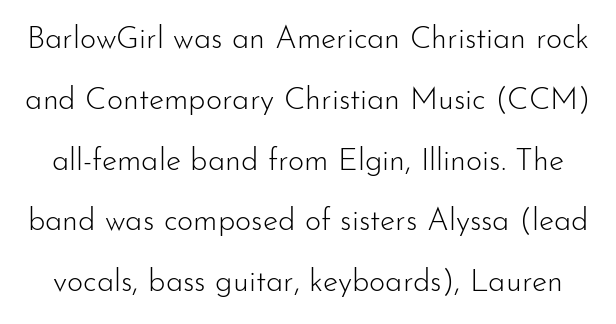
Q: Is the text bold? A: No.
Q: Is the text italic (slanted)? A: No, it is upright.
Q: Is the typeface a serif or a sans-serif typeface? A: Sans-serif.
Q: Is the text underlined? A: No.
Q: Is the spacing between letters normal or unusually wide? A: Normal.
Q: Is the spacing between lines tight, normal or loose? A: Loose.
Q: Width (condensed, normal, or wide)? A: Normal.
Q: Stroke contrast? A: Low.
Q: x-height? A: Small.
Q: Monospaced? A: No.
